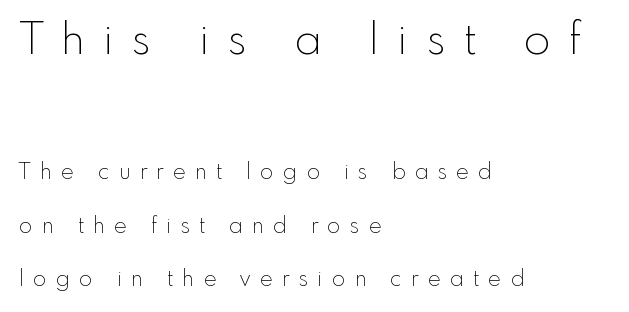
Q: Is the text bold? A: No.
Q: Is the text italic (slanted)? A: No, it is upright.
Q: Is the typeface a serif or a sans-serif typeface? A: Sans-serif.
Q: Is the text underlined? A: No.
Q: How is the paragraph aligned? A: Left-aligned.
Q: Is the spacing between letters normal or unusually wide? A: Unusually wide.
Q: Is the spacing between lines tight, normal or loose? A: Loose.
Q: Which block of text is set in a larger size, the first (top) or the second (bottom)? A: The first (top) one.
Q: Width (condensed, normal, or wide)? A: Normal.
Q: x-height? A: Small.
Q: Monospaced? A: No.
